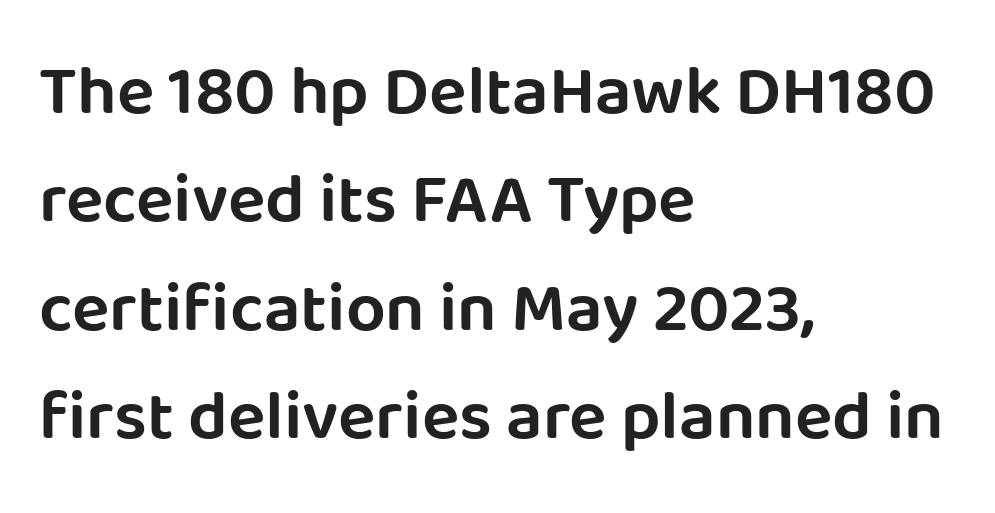
How are the letters spaced? Ordinarily, with no added tracking. Words float on clear page, feet unadorned. Casual observation: everything's shoved over to the left. Typographically, this falls in the sans-serif category.
